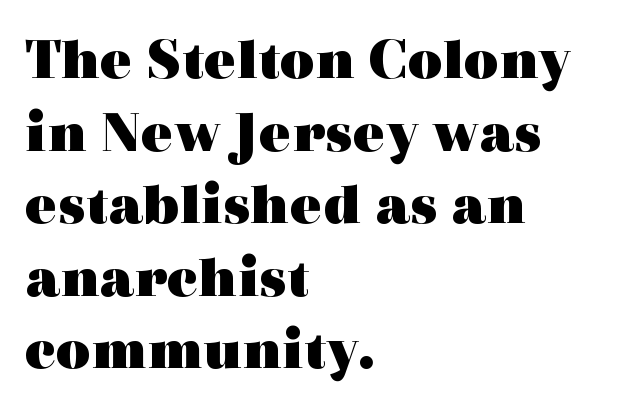
The image shows 60 px heavy, wide serif type, upright; set left-aligned, line spacing 1.21x, normal letter spacing, not underlined; a medium x-height.
